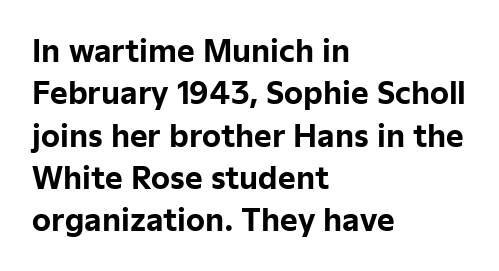
Q: Is the text bold? A: Yes.
Q: Is the text italic (slanted)? A: No, it is upright.
Q: Is the typeface a serif or a sans-serif typeface? A: Sans-serif.
Q: Is the text underlined? A: No.
Q: How is the paragraph aligned? A: Left-aligned.
Q: Is the spacing between letters normal or unusually wide? A: Normal.
Q: Is the spacing between lines tight, normal or loose? A: Normal.
Q: Width (condensed, normal, or wide)? A: Normal.
Q: Stroke contrast? A: Low.
Q: x-height? A: Medium.
Q: Monospaced? A: No.
